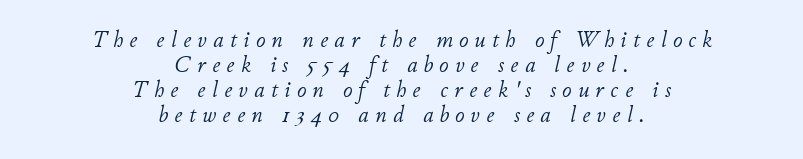
{"italic": "yes", "lean": "right", "slant_degrees": 11, "bold": "no", "underline": "no", "align": "center", "line_spacing": "tight", "line_spacing_ratio": 1.08, "letter_spacing": "wide", "letter_spacing_em": 0.28, "glyph_px": 23}
